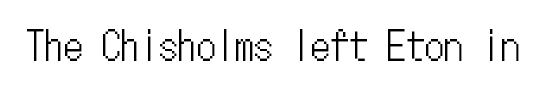
Q: Is the text italic (slanted)? A: No, it is upright.
Q: Is the text underlined? A: No.
Q: Is the spacing between letters normal or unusually wide? A: Normal.
Q: Width (condensed, normal, or wide)? A: Condensed.
Q: Stroke contrast? A: Low.
Q: x-height? A: Medium.
Q: Monospaced? A: Yes.
